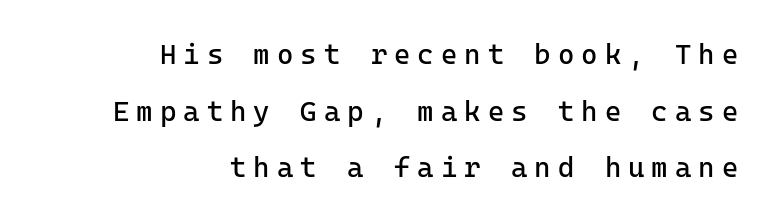
The image shows 28 px regular-weight sans-serif type, upright, monospaced; set right-aligned, loose line spacing (2.02x), unusually wide letter spacing (+0.25 em), not underlined; low stroke contrast and a medium x-height.
